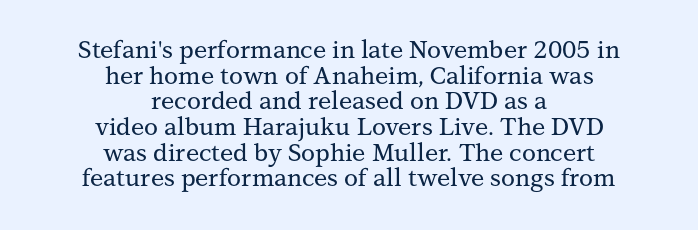
Characters remain perfectly vertical along every line. The whitespace from short lines is split evenly between both sides. Glance below the letters and you will spot only blank space. What stands out about the letter spacing? Nothing — it is the standard amount.
